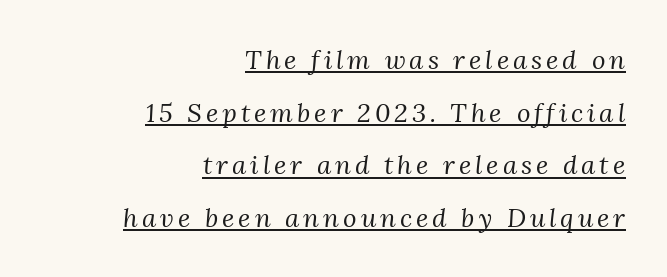
{"italic": "yes", "lean": "right", "slant_degrees": 3, "bold": "no", "underline": "yes", "align": "right", "line_spacing": "loose", "line_spacing_ratio": 2.02, "glyph_px": 26}
